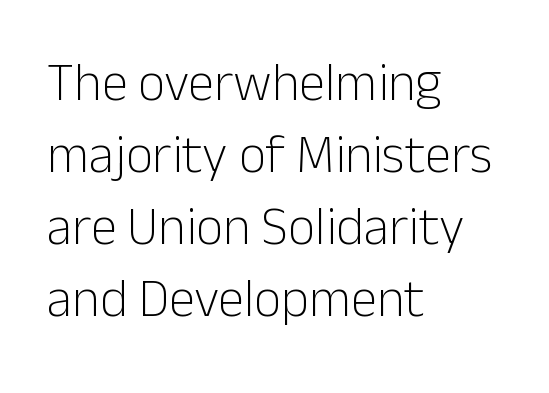
The image shows 53 px light sans-serif type, upright; set left-aligned, normal line spacing (1.36x), normal letter spacing, not underlined; low stroke contrast and a medium x-height.
